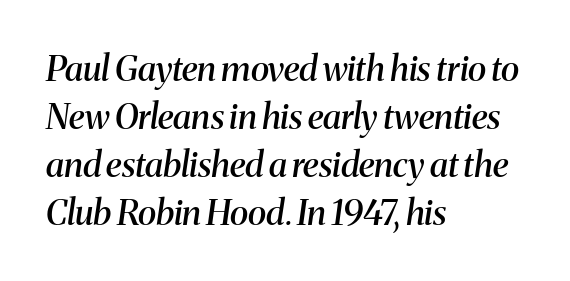
These lines sit exactly where default settings would place them. The characters display serif detailing at their extremities. I'd describe the lettering as semibold — firm but not a full bold. The specimen reads as italic at a glance.
